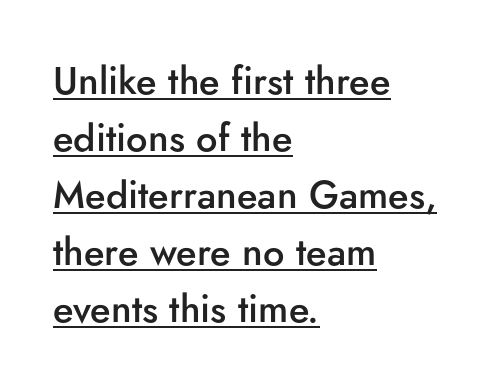
{"serif": "no", "italic": "no", "bold": "semi", "weight": "semibold", "width": "normal", "stroke_contrast": "low", "x_height": "small", "monospaced": "no", "underline": "yes", "align": "left", "line_spacing": "normal", "line_spacing_ratio": 1.5, "letter_spacing": "normal", "letter_spacing_em": 0.0, "glyph_px": 38}
